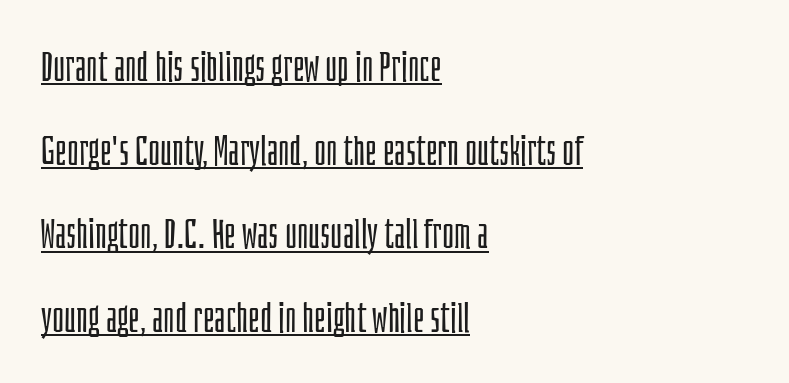
Vertically, the passage feels expansive, rows floating well apart. Is the type heavy? It reads as light-to-regular instead. Is this a fixed-width face? No — the glyphs have proportional, varying widths. You can tell from the bare stems that sans-serif type was used. Honestly, the letter spacing is just normal — you wouldn't notice it.
